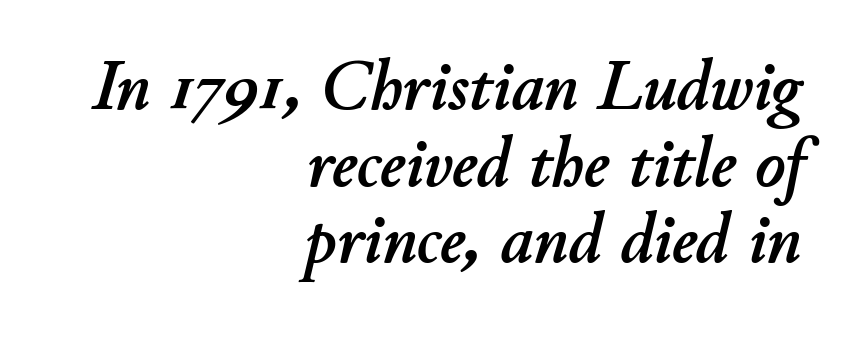
Q: Is the text italic (slanted)? A: Yes, it leans right by about 11 degrees.
Q: Is the text underlined? A: No.
Q: How is the paragraph aligned? A: Right-aligned.
Q: Is the spacing between letters normal or unusually wide? A: Normal.
Q: Is the spacing between lines tight, normal or loose? A: Tight.
Q: Width (condensed, normal, or wide)? A: Normal.
Q: Stroke contrast? A: Low.
Q: x-height? A: Small.
Q: Monospaced? A: No.
